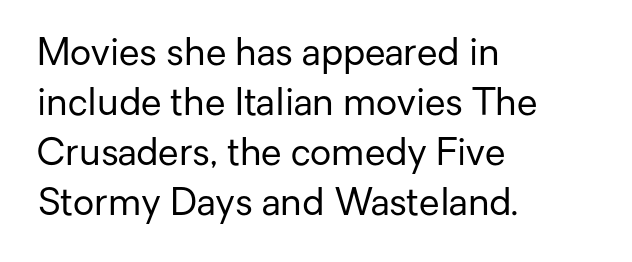
{"serif": "no", "italic": "no", "bold": "no", "weight": "regular", "width": "normal", "stroke_contrast": "low", "x_height": "medium", "monospaced": "no", "underline": "no", "align": "left", "line_spacing": "normal", "line_spacing_ratio": 1.35, "letter_spacing": "normal", "letter_spacing_em": 0.0, "glyph_px": 37}
